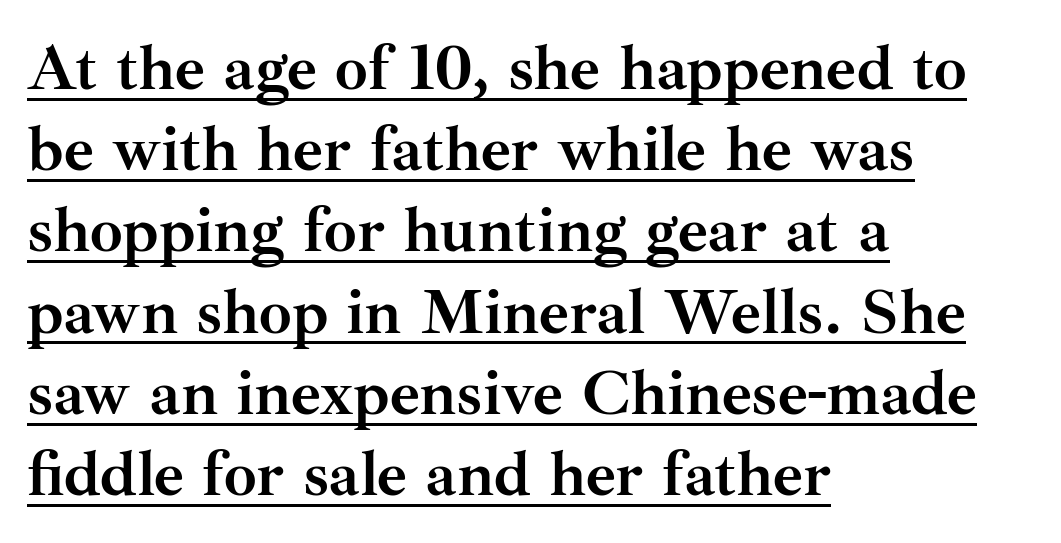
Regarding leading, the lines here are spaced in the standard way. The face used here has the dense, thick strokes of a bold. This rendering leaves character spacing at its baseline value. You can see a thin bar hugging the bottom of the glyphs. Does the lettering tilt? It doesn't — this is upright.
